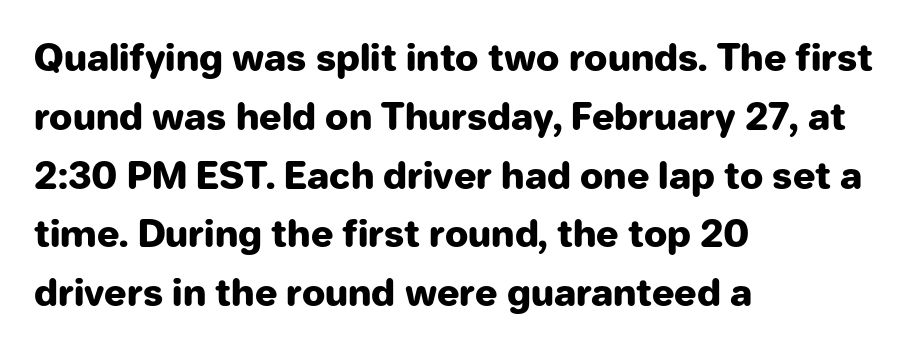
The image shows 37 px heavy sans-serif type, upright; set left-aligned, normal line spacing (1.59x), normal letter spacing, not underlined; low stroke contrast and a medium x-height.
